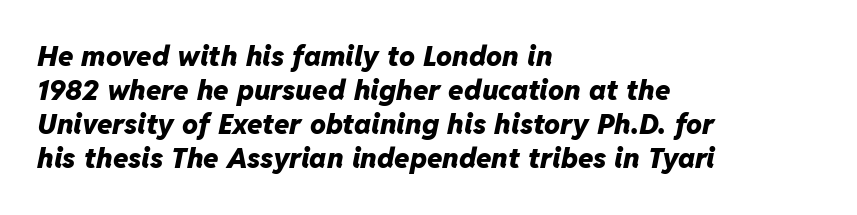
A student would call this left alignment; a typographer would say flush left, rag right. Is this a fixed-width face? No — the glyphs have proportional, varying widths. Check the space under the baseline: it is left empty. The face used here has the dense, thick strokes of a bold. Designer's note — italics engaged. This sample uses plain, unmodified letter spacing.
